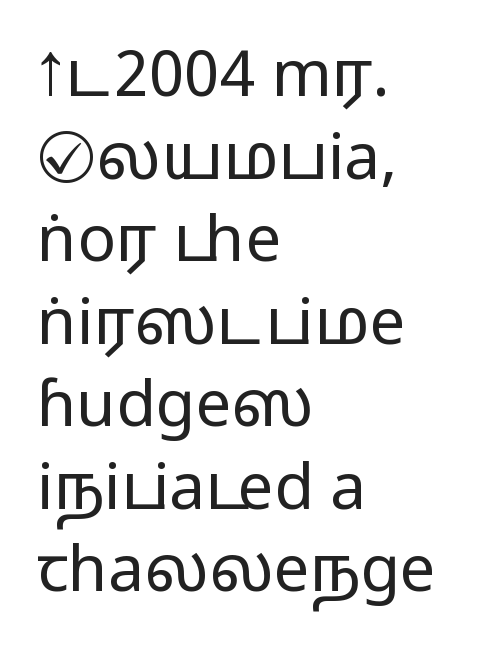
The image shows 64 px regular-weight, wide sans-serif type, upright; set left-aligned, normal line spacing (1.29x), normal letter spacing, not underlined; low stroke contrast and a medium x-height.
